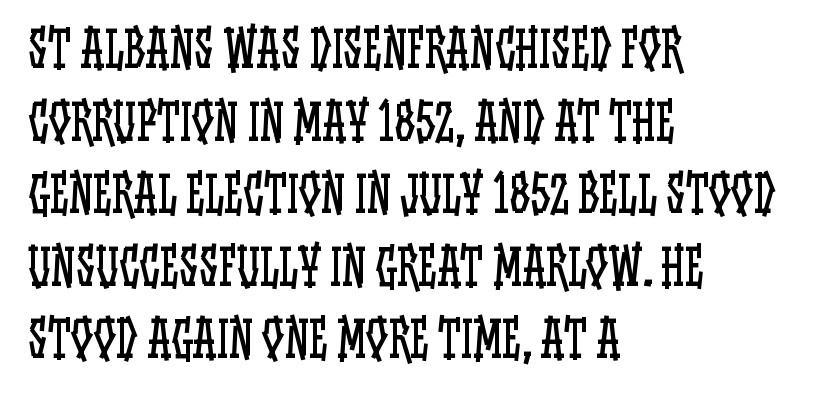
Descenders hang freely into open space. Quick note: not italic, upright. Here the designer chose a conventional face with non-uniform glyph widths. The text block is weighted toward the left margin, trailing off unevenly rightward. The strokes carry an ordinary text weight at most.
